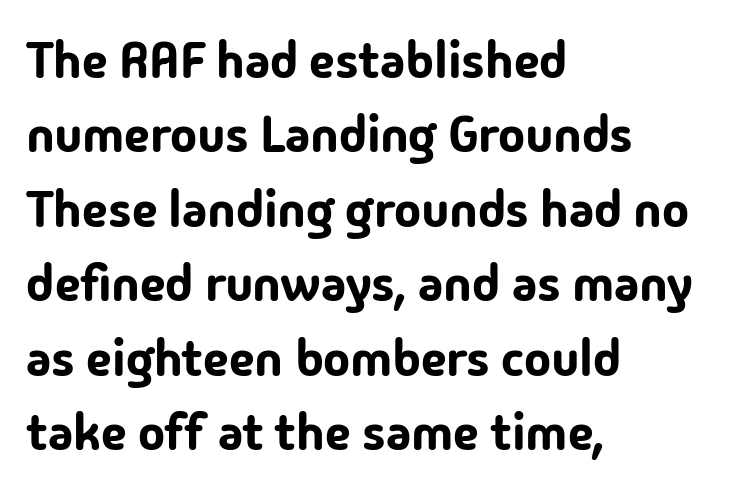
The image shows 51 px sans-serif type, upright; set left-aligned, normal line spacing (1.46x), normal letter spacing, not underlined; low stroke contrast and a medium x-height.
